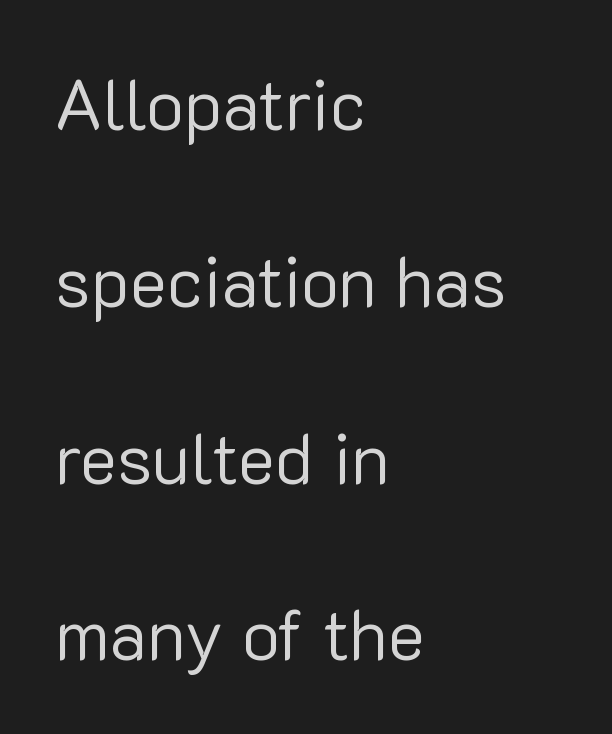
Nobody touched the tracking dial on this one. This sample trades compactness for vertical openness between lines. The designer went with a sans here, leaving each stem footless. The type sits square on the baseline with zero lean. No chunkiness to these letters — they're not bold. A student would call this left alignment; a typographer would say flush left, rag right.
